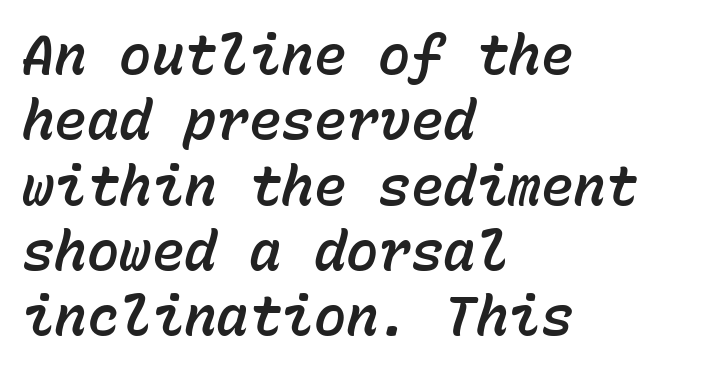
Q: Is the text italic (slanted)? A: Yes, it leans right by about 15 degrees.
Q: Is the text underlined? A: No.
Q: How is the paragraph aligned? A: Left-aligned.
Q: Is the spacing between letters normal or unusually wide? A: Normal.
Q: Width (condensed, normal, or wide)? A: Normal.
Q: Stroke contrast? A: Low.
Q: x-height? A: Medium.
Q: Monospaced? A: Yes.
